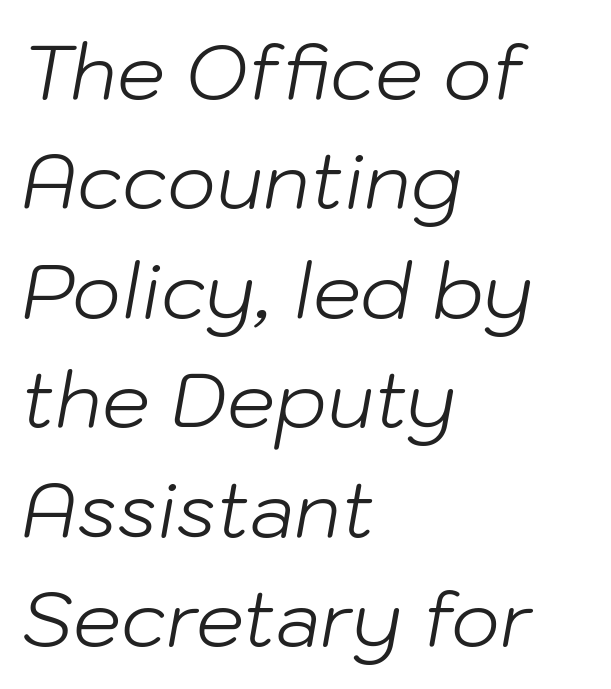
Q: Is the text bold? A: No.
Q: Is the text italic (slanted)? A: Yes, it leans right by about 10 degrees.
Q: Is the text underlined? A: No.
Q: How is the paragraph aligned? A: Left-aligned.
Q: Is the spacing between letters normal or unusually wide? A: Normal.
Q: Is the spacing between lines tight, normal or loose? A: Normal.
Q: Width (condensed, normal, or wide)? A: Normal.
Q: Stroke contrast? A: Low.
Q: x-height? A: Medium.
Q: Monospaced? A: No.
